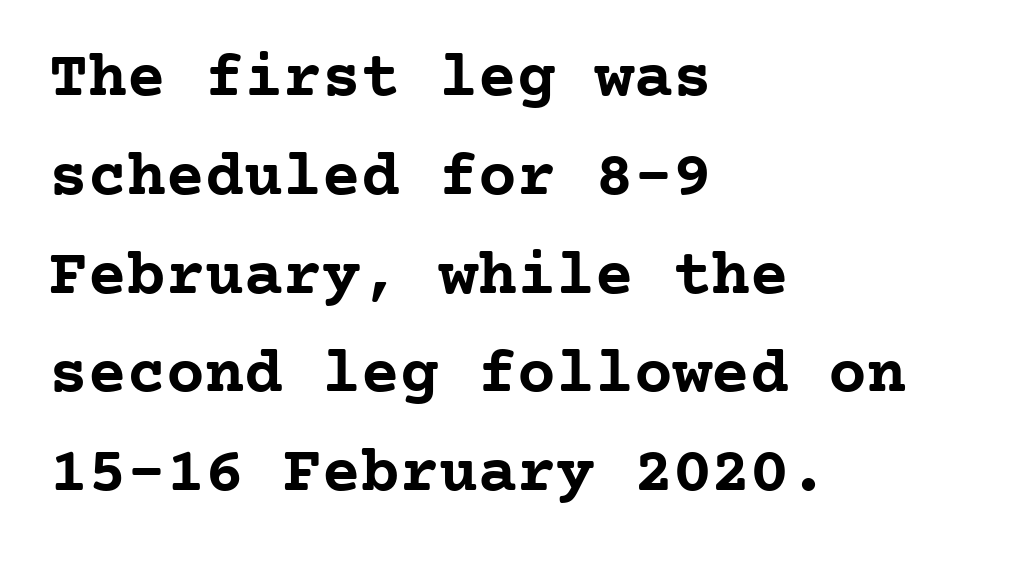
Descenders are the only things crossing below the line. Standard letterfit; no display-style spreading of the glyphs. Check where the strokes stop: tiny serifs finish them off. Quick note: interline space is typical. The rendering uses typewriter-style spacing with identical character cells.
